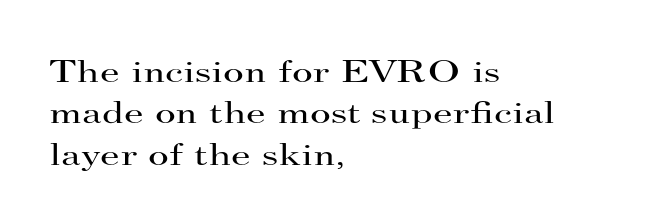
Q: Is the text bold? A: No.
Q: Is the text italic (slanted)? A: No, it is upright.
Q: Is the typeface a serif or a sans-serif typeface? A: Serif.
Q: Is the text underlined? A: No.
Q: How is the paragraph aligned? A: Left-aligned.
Q: Is the spacing between letters normal or unusually wide? A: Normal.
Q: Is the spacing between lines tight, normal or loose? A: Normal.
Q: Width (condensed, normal, or wide)? A: Wide.
Q: Stroke contrast? A: High.
Q: x-height? A: Small.
Q: Monospaced? A: No.
